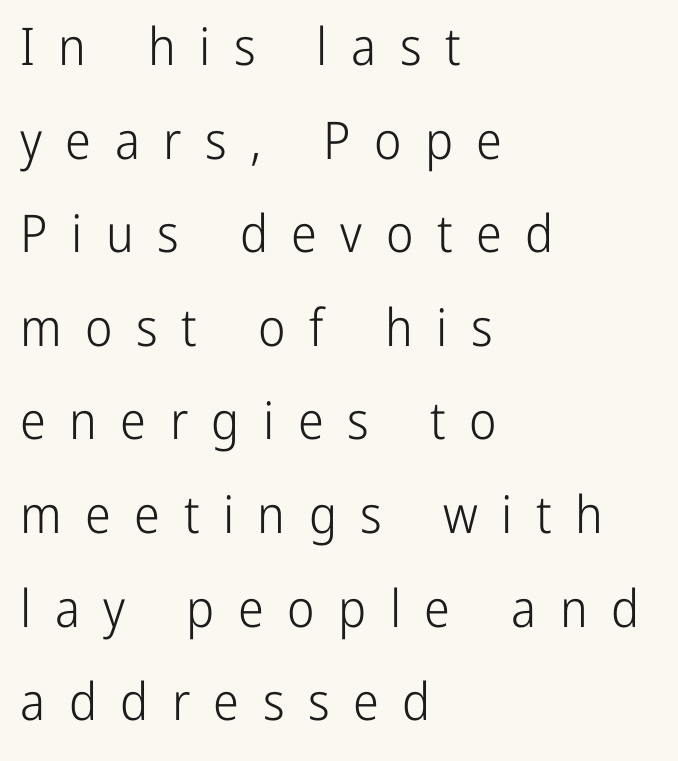
{"serif": "no", "italic": "no", "bold": "no", "weight": "light", "width": "condensed", "stroke_contrast": "low", "x_height": "medium", "monospaced": "no", "underline": "no", "align": "left", "line_spacing_ratio": 1.8, "letter_spacing": "wide", "letter_spacing_em": 0.45, "glyph_px": 52}
